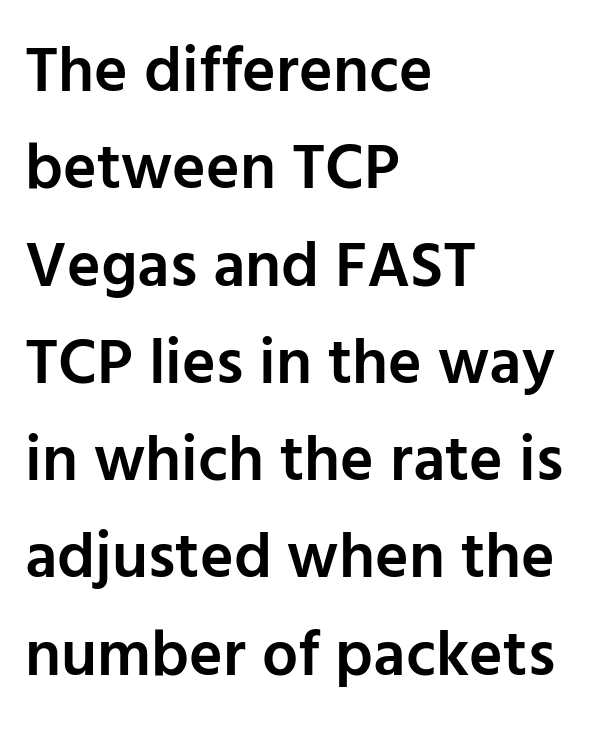
{"serif": "no", "italic": "no", "bold": "semi", "weight": "semibold", "width": "normal", "stroke_contrast": "low", "x_height": "medium", "monospaced": "no", "underline": "no", "align": "left", "line_spacing": "normal", "line_spacing_ratio": 1.52, "letter_spacing": "normal", "letter_spacing_em": 0.0, "glyph_px": 64}
